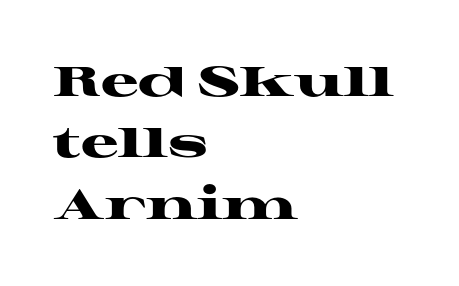
The rendering shows small feet on the letterforms — a serif design. One glance says typical: line gaps are just what's usual. Varying glyph widths throughout — classic text-font behaviour. The space directly below the letters is spotless. These lines carry a lot of weight — the face is fully bold.
